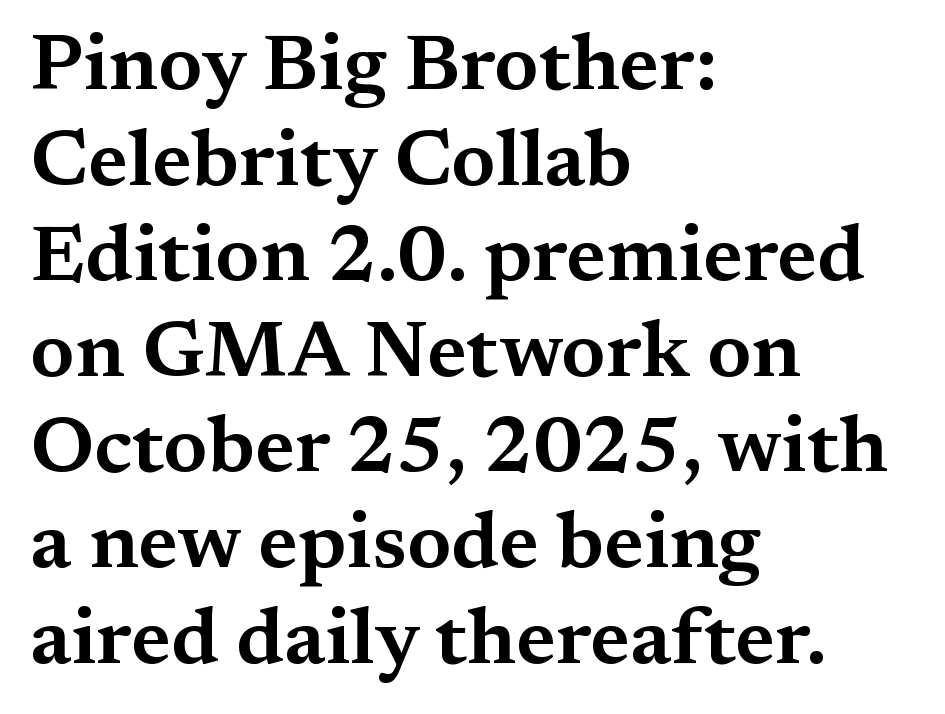
The image shows 79 px wide serif type, upright; set left-aligned, line spacing 1.21x, normal letter spacing, not underlined; medium stroke contrast and a medium x-height.
